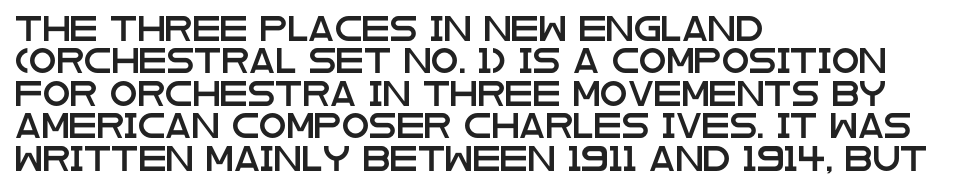
The image shows 25 px text type, upright; set left-aligned, normal line spacing (1.3x), normal letter spacing, not underlined.
